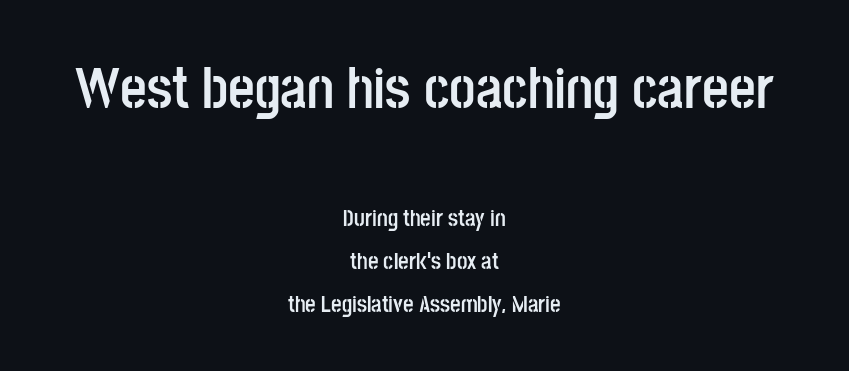
A sans-serif font was chosen for this passage. Do the letters lean? They stand straight. Notice how the passage keeps no hard edge, just a central spine. Here the glyphs are tracked normally, forming tight word shapes. Only glyphs here, with clear space below each row.
